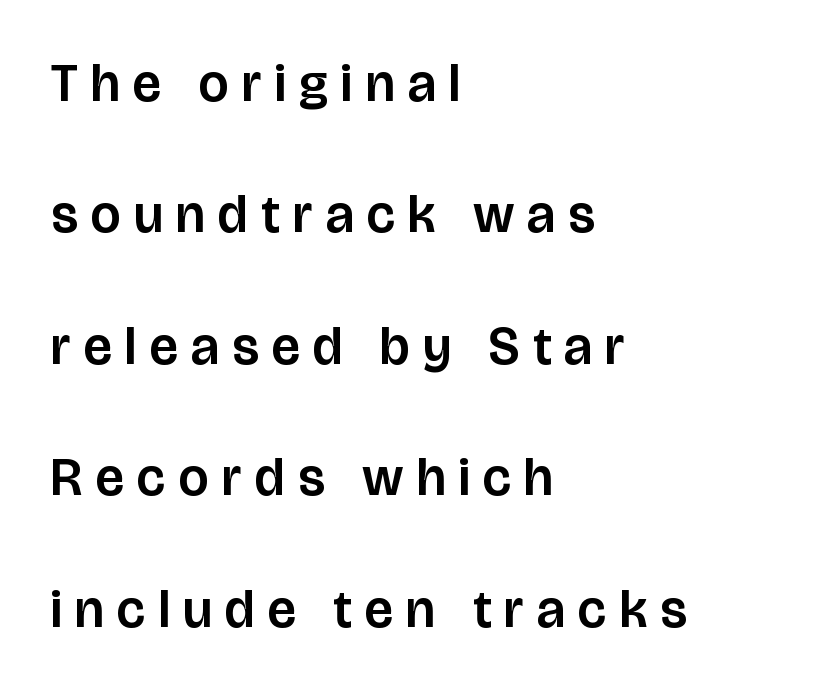
{"serif": "no", "italic": "no", "width": "normal", "stroke_contrast": "low", "x_height": "large", "monospaced": "no", "underline": "no", "align": "left", "line_spacing": "loose", "line_spacing_ratio": 2.48, "letter_spacing": "wide", "letter_spacing_em": 0.25, "glyph_px": 53}
